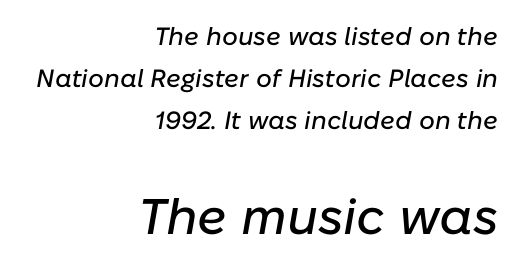
{"italic": "yes", "lean": "right", "slant_degrees": 10, "width": "normal", "stroke_contrast": "low", "x_height": "medium", "monospaced": "no", "underline": "no", "align": "right", "line_spacing": "normal", "line_spacing_ratio": 1.69, "letter_spacing": "normal", "letter_spacing_em": 0.0, "larger_block": "second", "size_ratio": 2.0, "glyph_px": 50}
